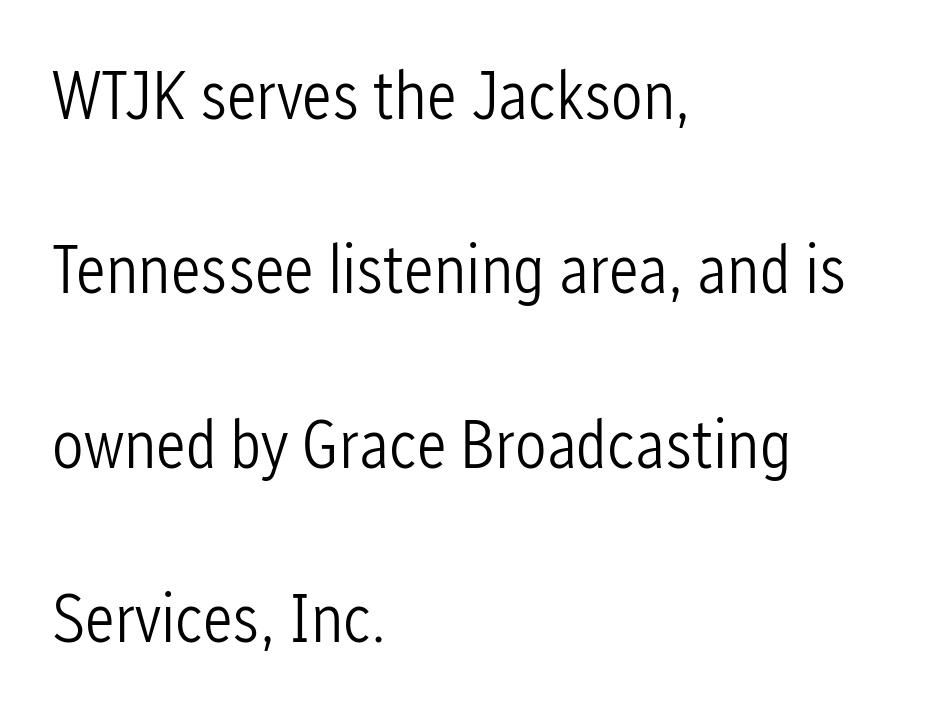
{"serif": "no", "italic": "no", "bold": "no", "weight": "light", "width": "condensed", "stroke_contrast": "low", "x_height": "medium", "monospaced": "no", "underline": "no", "align": "left", "line_spacing": "loose", "line_spacing_ratio": 2.49, "letter_spacing": "normal", "letter_spacing_em": 0.0, "glyph_px": 70}
